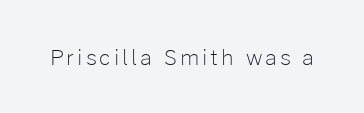
The image shows 21 px text type, upright; set not underlined.
